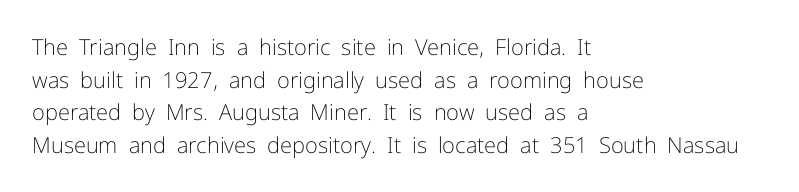
{"italic": "no", "bold": "no", "underline": "no", "align": "left", "line_spacing": "normal", "line_spacing_ratio": 1.48, "letter_spacing": "normal", "letter_spacing_em": 0.0, "glyph_px": 22}
